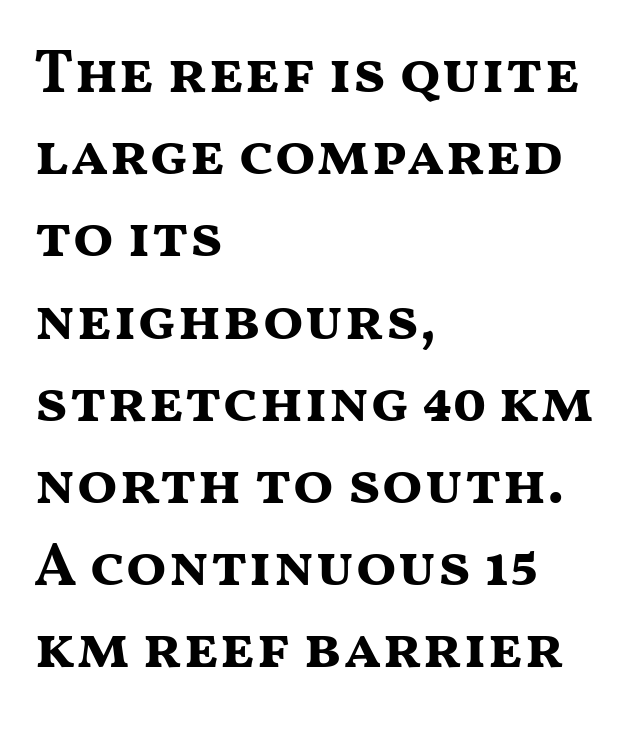
The image shows 60 px bold, wide sans-serif type, upright; set left-aligned, normal line spacing (1.37x), normal letter spacing, not underlined; medium stroke contrast and a medium x-height.
